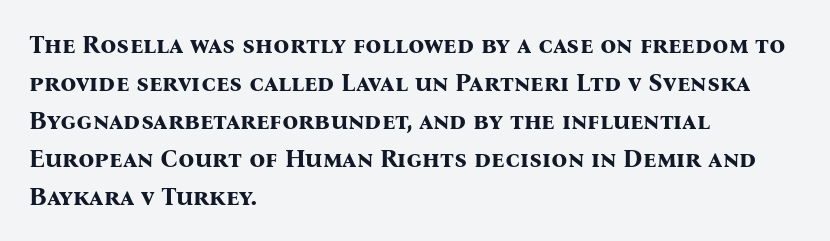
Q: Is the text bold? A: Yes.
Q: Is the text italic (slanted)? A: No, it is upright.
Q: Is the text underlined? A: No.
Q: How is the paragraph aligned? A: Left-aligned.
Q: Is the spacing between letters normal or unusually wide? A: Normal.
Q: Is the spacing between lines tight, normal or loose? A: Normal.
